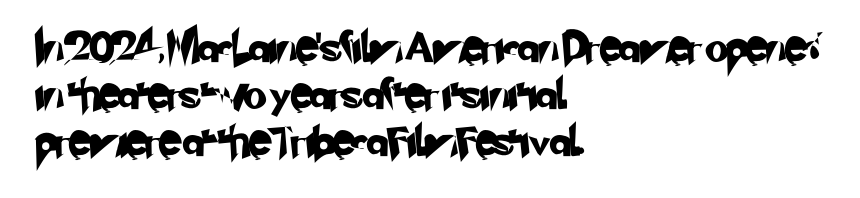
The image shows 30 px sans-serif type; set left-aligned, normal line spacing (1.57x), normal letter spacing, not underlined; low stroke contrast and a small x-height.
